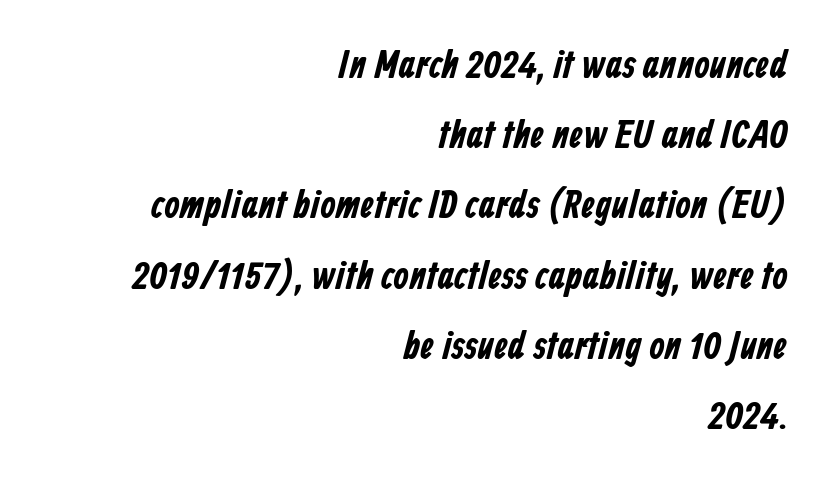
{"serif": "no", "width": "condensed", "stroke_contrast": "low", "x_height": "medium", "monospaced": "no", "underline": "no", "align": "right", "line_spacing_ratio": 1.8, "letter_spacing": "normal", "letter_spacing_em": 0.0, "glyph_px": 39}
